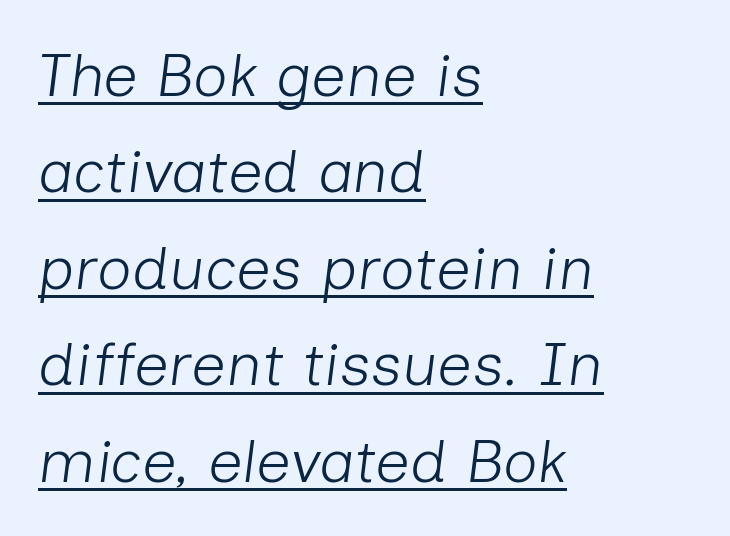
Q: Is the text bold? A: No.
Q: Is the text italic (slanted)? A: Yes, it leans right by about 7 degrees.
Q: Is the text underlined? A: Yes.
Q: How is the paragraph aligned? A: Left-aligned.
Q: Is the spacing between letters normal or unusually wide? A: Normal.
Q: Is the spacing between lines tight, normal or loose? A: Normal.
Q: Width (condensed, normal, or wide)? A: Normal.
Q: Stroke contrast? A: Low.
Q: x-height? A: Medium.
Q: Monospaced? A: No.
